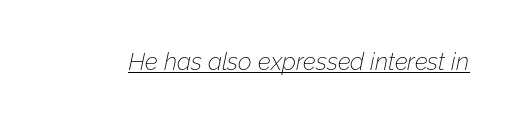
The image shows 24 px text type, italic (leaning right); set normal letter spacing, underlined.
